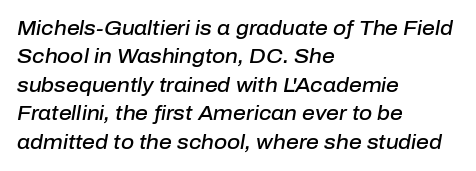
The image shows 20 px text type, italic (leaning right); set left-aligned, normal line spacing (1.42x), normal letter spacing, not underlined.
